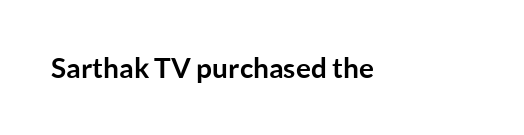
You can tell from the bare stems that sans-serif type was used. The face used here is proportionally spaced, like ordinary book or web type. You can tell it's not italic because the verticals are truly vertical. Between one letter and the next there's only the usual sliver of space. Plenty of ink on the page — the face is bold. A bare baseline throughout the passage.
